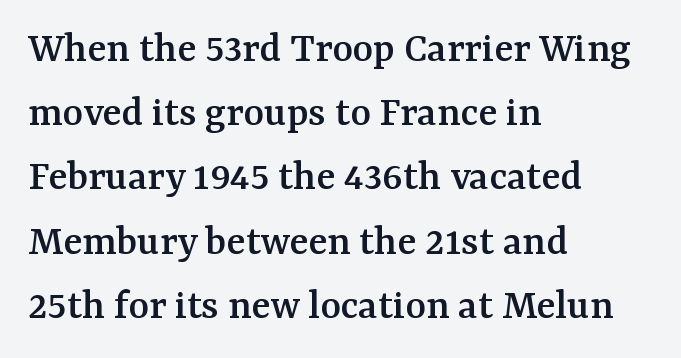
Q: Is the text italic (slanted)? A: No, it is upright.
Q: Is the typeface a serif or a sans-serif typeface? A: Serif.
Q: Is the text underlined? A: No.
Q: How is the paragraph aligned? A: Left-aligned.
Q: Is the spacing between letters normal or unusually wide? A: Normal.
Q: Is the spacing between lines tight, normal or loose? A: Normal.
Q: Width (condensed, normal, or wide)? A: Normal.
Q: Stroke contrast? A: Medium.
Q: x-height? A: Medium.
Q: Monospaced? A: No.
